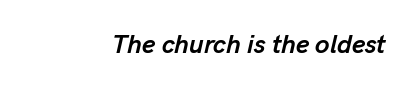
The image shows 26 px bold type, italic (leaning right); set normal letter spacing, not underlined.
